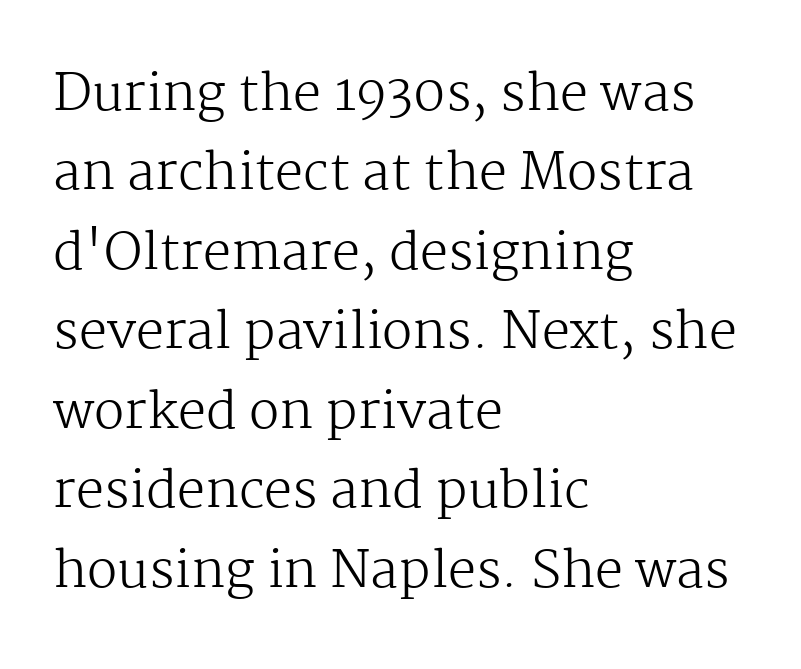
Q: Is the text bold? A: No.
Q: Is the text italic (slanted)? A: No, it is upright.
Q: Is the typeface a serif or a sans-serif typeface? A: Serif.
Q: Is the text underlined? A: No.
Q: How is the paragraph aligned? A: Left-aligned.
Q: Is the spacing between letters normal or unusually wide? A: Normal.
Q: Is the spacing between lines tight, normal or loose? A: Normal.
Q: Width (condensed, normal, or wide)? A: Normal.
Q: Stroke contrast? A: Medium.
Q: x-height? A: Medium.
Q: Monospaced? A: No.
